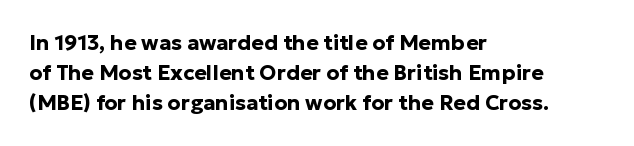
Q: Is the text bold? A: Yes.
Q: Is the text italic (slanted)? A: No, it is upright.
Q: Is the text underlined? A: No.
Q: How is the paragraph aligned? A: Left-aligned.
Q: Is the spacing between letters normal or unusually wide? A: Normal.
Q: Is the spacing between lines tight, normal or loose? A: Normal.
